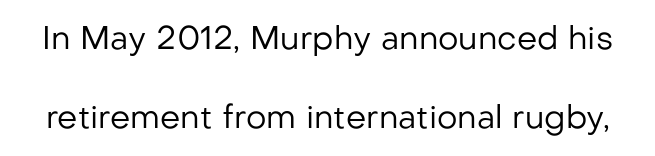
{"serif": "no", "italic": "no", "bold": "no", "weight": "regular", "width": "normal", "stroke_contrast": "low", "x_height": "medium", "monospaced": "no", "underline": "no", "line_spacing": "loose", "line_spacing_ratio": 2.48, "letter_spacing": "normal", "letter_spacing_em": 0.0, "glyph_px": 32}
